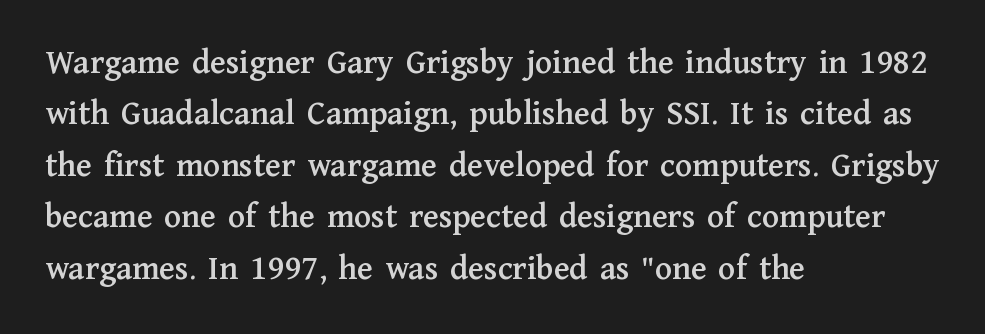
Q: Is the text italic (slanted)? A: No, it is upright.
Q: Is the typeface a serif or a sans-serif typeface? A: Serif.
Q: Is the text underlined? A: No.
Q: How is the paragraph aligned? A: Left-aligned.
Q: Is the spacing between letters normal or unusually wide? A: Normal.
Q: Is the spacing between lines tight, normal or loose? A: Normal.
Q: Width (condensed, normal, or wide)? A: Normal.
Q: Stroke contrast? A: Medium.
Q: x-height? A: Medium.
Q: Monospaced? A: No.
